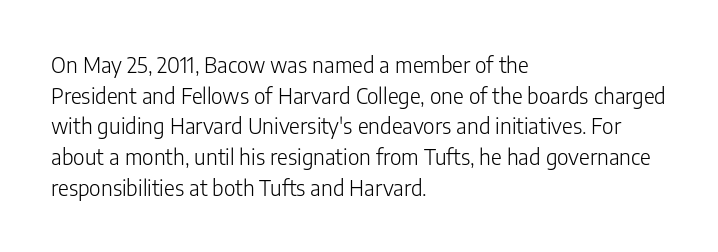
The strip under each line holds only bare page. The lines in this sample share a left origin and differ only in where they stop. The block of text has a typical density, with ordinary space between rows. A typesetter would call this zero additional tracking. Each stroke keeps to a modest, everyday thickness or less. Style check: upright.
